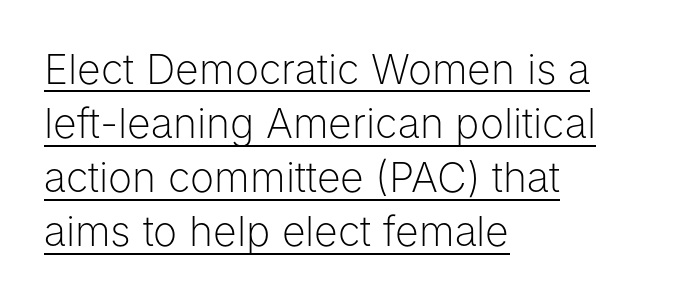
The image shows 41 px light sans-serif type, upright; set left-aligned, normal line spacing (1.32x), normal letter spacing, underlined; low stroke contrast and a medium x-height.
